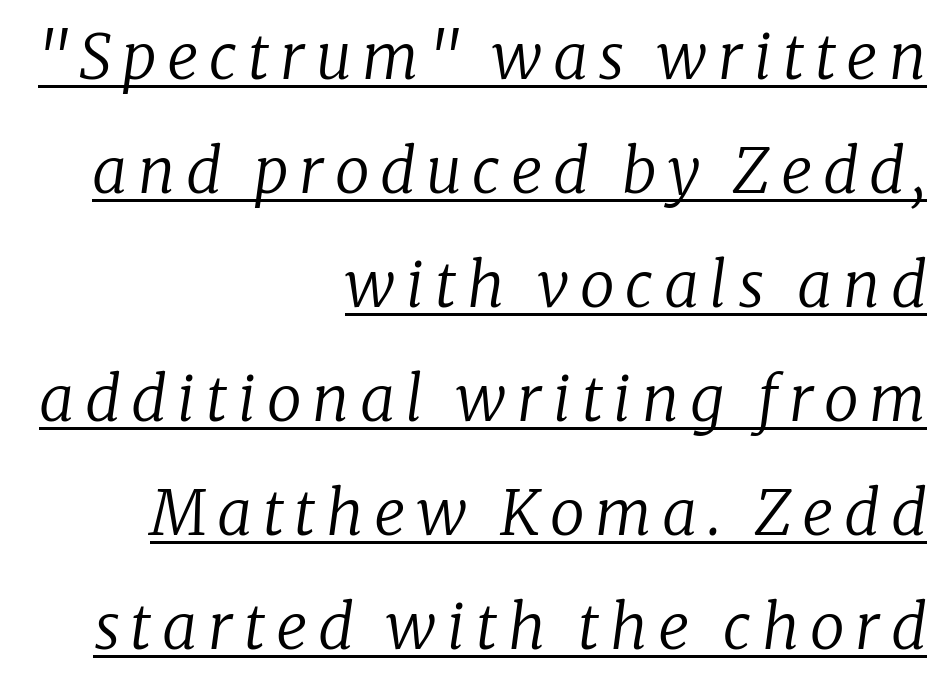
{"serif": "yes", "italic": "yes", "lean": "right", "slant_degrees": 8, "bold": "no", "weight": "regular", "width": "normal", "stroke_contrast": "low", "x_height": "medium", "monospaced": "no", "underline": "yes", "align": "right", "line_spacing_ratio": 1.84, "glyph_px": 62}
